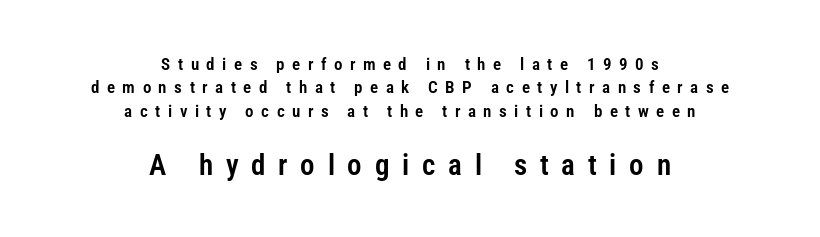
{"serif": "no", "italic": "no", "width": "condensed", "stroke_contrast": "low", "x_height": "medium", "monospaced": "no", "underline": "no", "align": "center", "line_spacing": "normal", "line_spacing_ratio": 1.38, "letter_spacing": "wide", "letter_spacing_em": 0.44, "larger_block": "second", "size_ratio": 1.71, "glyph_px": 29}
